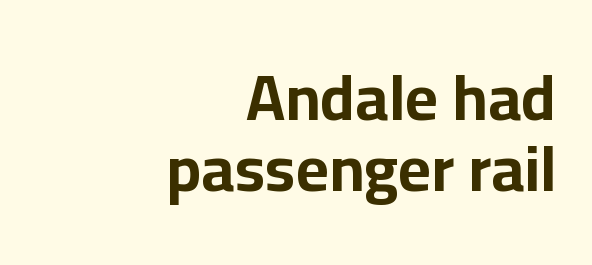
Q: Is the text bold? A: Yes.
Q: Is the text italic (slanted)? A: No, it is upright.
Q: Is the typeface a serif or a sans-serif typeface? A: Sans-serif.
Q: Is the text underlined? A: No.
Q: How is the paragraph aligned? A: Right-aligned.
Q: Is the spacing between letters normal or unusually wide? A: Normal.
Q: Is the spacing between lines tight, normal or loose? A: Tight.
Q: Width (condensed, normal, or wide)? A: Normal.
Q: Stroke contrast? A: Low.
Q: x-height? A: Medium.
Q: Monospaced? A: No.
